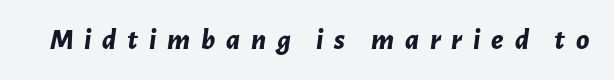
{"italic": "yes", "lean": "right", "slant_degrees": 7, "bold": "yes", "weight": "bold", "width": "normal", "stroke_contrast": "low", "x_height": "medium", "monospaced": "no", "underline": "no", "letter_spacing": "wide", "letter_spacing_em": 0.36, "glyph_px": 30}
